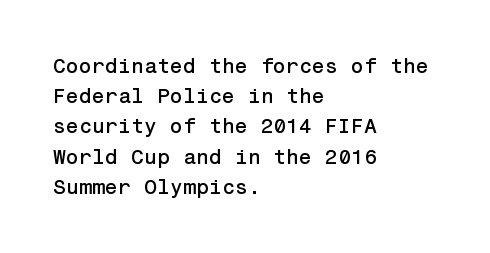
The image shows 21 px text type, upright; set left-aligned, normal line spacing (1.44x), normal letter spacing, not underlined.
